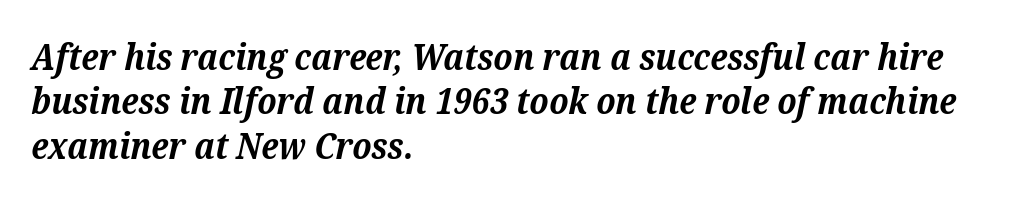
Q: Is the text bold? A: Yes.
Q: Is the text italic (slanted)? A: Yes, it leans right by about 12 degrees.
Q: Is the typeface a serif or a sans-serif typeface? A: Serif.
Q: Is the text underlined? A: No.
Q: How is the paragraph aligned? A: Left-aligned.
Q: Is the spacing between letters normal or unusually wide? A: Normal.
Q: Width (condensed, normal, or wide)? A: Normal.
Q: Stroke contrast? A: Medium.
Q: x-height? A: Medium.
Q: Monospaced? A: No.
